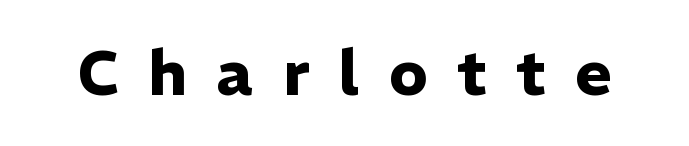
Bare-footed words on every line. Characters follow at a spacing far wider than the type designer built in. Type style note: lacks serifs. Italic? Not at all — the glyphs are vertical.
